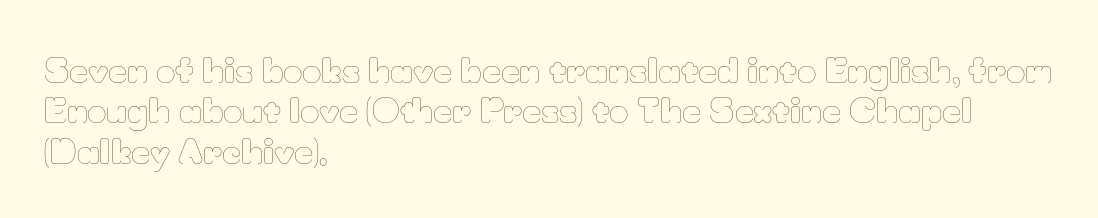
Q: Is the text bold? A: No.
Q: Is the text italic (slanted)? A: No, it is upright.
Q: Is the text underlined? A: No.
Q: How is the paragraph aligned? A: Left-aligned.
Q: Is the spacing between letters normal or unusually wide? A: Normal.
Q: Width (condensed, normal, or wide)? A: Normal.
Q: Stroke contrast? A: Low.
Q: x-height? A: Small.
Q: Monospaced? A: No.
